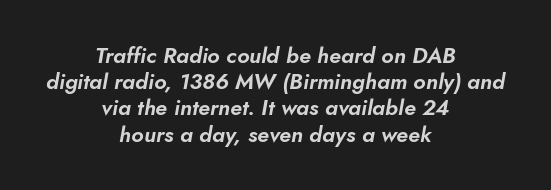
{"italic": "yes", "lean": "right", "slant_degrees": 10, "underline": "no", "align": "center", "line_spacing_ratio": 1.19, "letter_spacing": "normal", "letter_spacing_em": 0.0, "glyph_px": 22}
